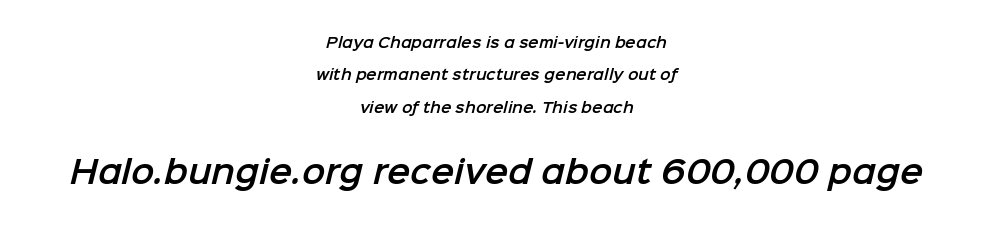
Glance below the letters and you will spot only blank space. Note the varied advance widths — an 'i' is clearly narrower than an 'm'. This sample is center-justified, so both line endings float freely. What stands out about the letter spacing? Nothing — it is the standard amount. Widely set lines give the paragraph a tall, airy silhouette.
